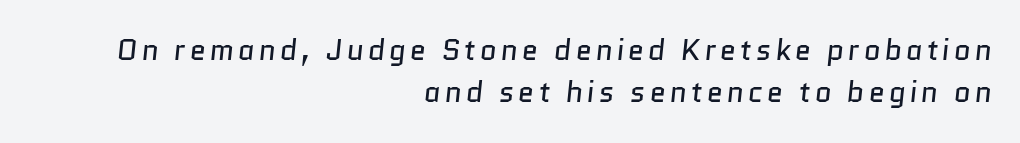
Vertical spacing — default. These lines are rendered in a variable-pitch font. The lines in this sample share a right terminus and differ only in where they begin. Check where the strokes stop: nothing finishes them off — pure sans.
